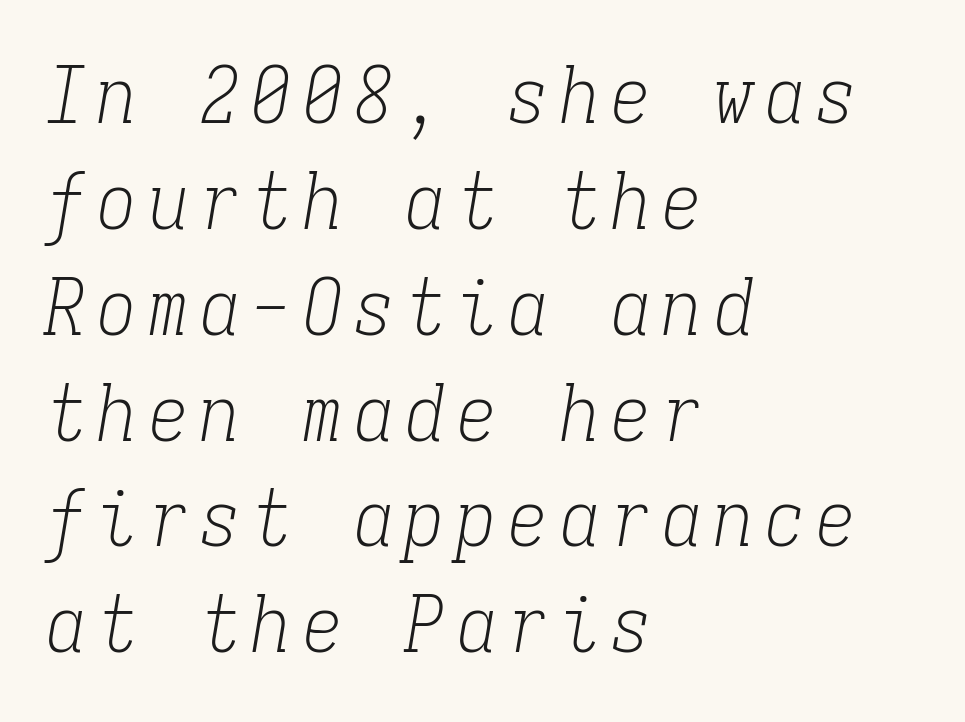
The image shows 79 px light, condensed serif type, italic (leaning right), monospaced; set left-aligned, normal line spacing (1.34x), not underlined; low stroke contrast and a medium x-height.
